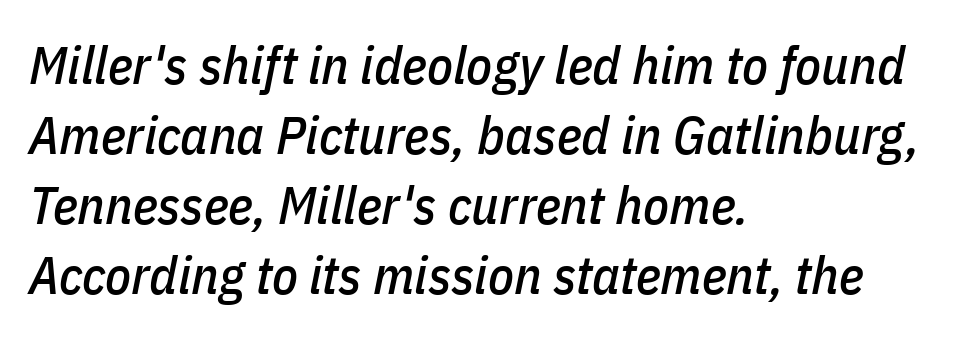
The image shows 53 px condensed type, italic (leaning right); set left-aligned, normal line spacing (1.32x), normal letter spacing, not underlined; low stroke contrast and a medium x-height.
